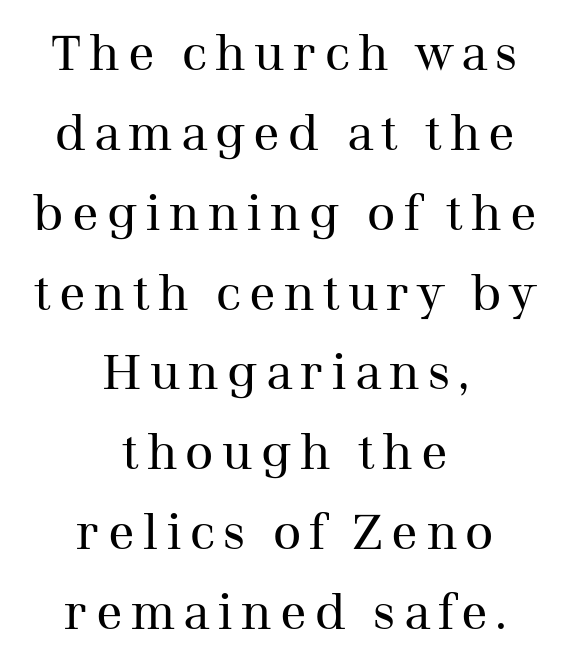
Q: Is the text bold? A: No.
Q: Is the text italic (slanted)? A: No, it is upright.
Q: Is the typeface a serif or a sans-serif typeface? A: Serif.
Q: Is the text underlined? A: No.
Q: How is the paragraph aligned? A: Centered.
Q: Is the spacing between lines tight, normal or loose? A: Normal.
Q: Width (condensed, normal, or wide)? A: Normal.
Q: Stroke contrast? A: Medium.
Q: x-height? A: Medium.
Q: Monospaced? A: No.
